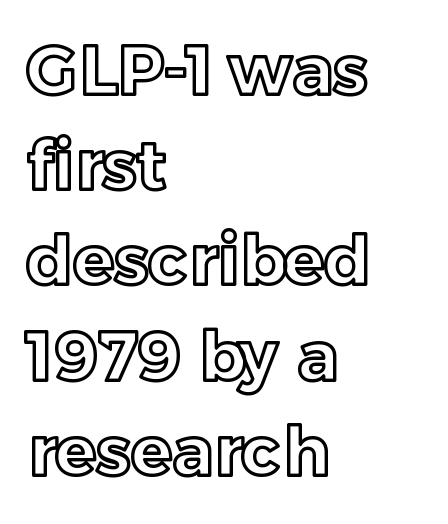
Q: Is the text italic (slanted)? A: No, it is upright.
Q: Is the text underlined? A: No.
Q: How is the paragraph aligned? A: Left-aligned.
Q: Is the spacing between letters normal or unusually wide? A: Normal.
Q: Is the spacing between lines tight, normal or loose? A: Normal.
Q: Width (condensed, normal, or wide)? A: Normal.
Q: x-height? A: Medium.
Q: Monospaced? A: No.
